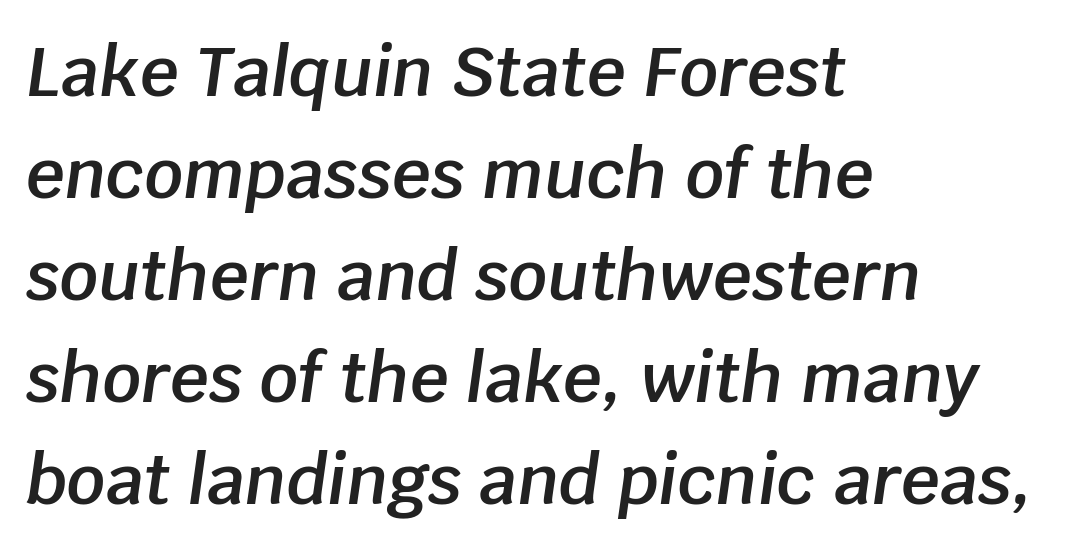
The image shows 68 px semibold type, italic (leaning right); set left-aligned, normal line spacing (1.5x), normal letter spacing, not underlined; low stroke contrast and a large x-height.
